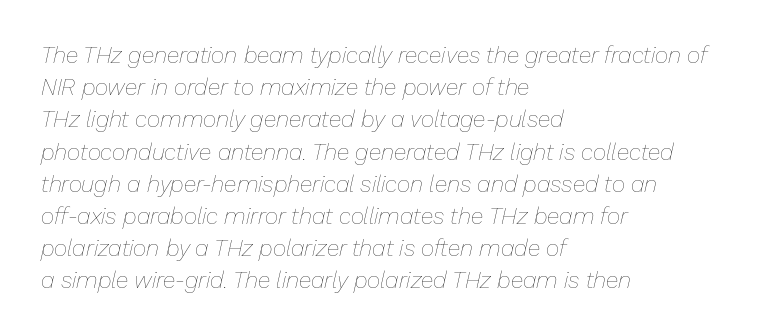
Q: Is the text bold? A: No.
Q: Is the text italic (slanted)? A: Yes, it leans right by about 13 degrees.
Q: Is the text underlined? A: No.
Q: How is the paragraph aligned? A: Left-aligned.
Q: Is the spacing between letters normal or unusually wide? A: Normal.
Q: Is the spacing between lines tight, normal or loose? A: Normal.
